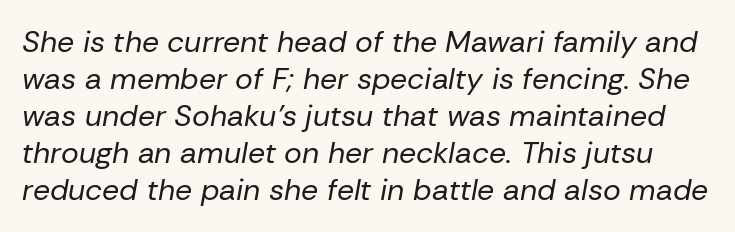
The image shows 30 px regular-weight type, italic (leaning right); set line spacing 1.23x, normal letter spacing, not underlined; low stroke contrast and a medium x-height.
